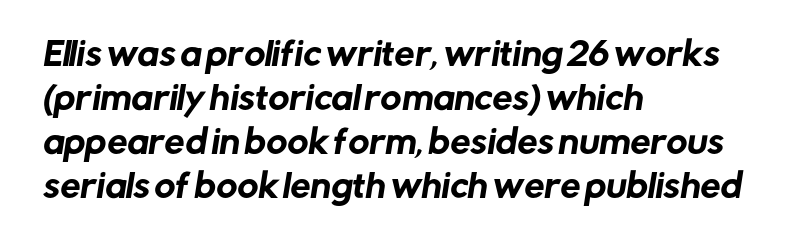
Underline: absent. Each letter's strokes conclude bluntly, with no projecting serifs. The block of text has a typical density, with ordinary space between rows. The tracking reads as untouched default to a designer's eye.
